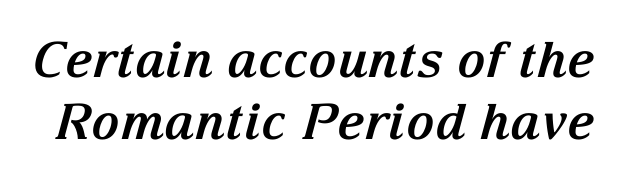
The image shows 49 px bold serif type, italic (leaning right); set normal line spacing (1.26x), normal letter spacing, not underlined; medium stroke contrast and a medium x-height.
